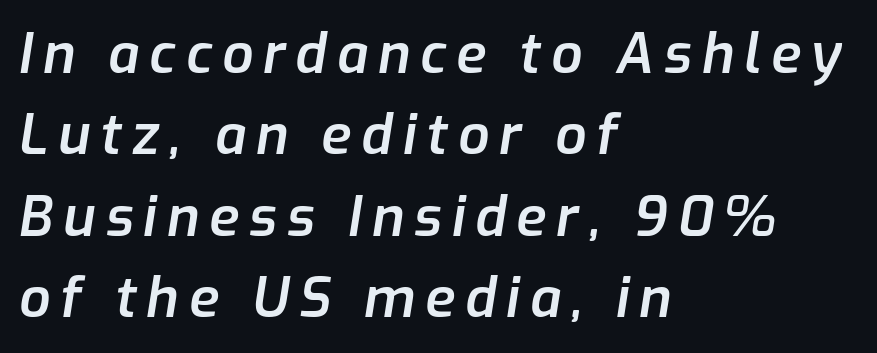
Plain, unruled lines of type. Caption: multi-line text, flush left, ragged right. Normally led — the rows are evenly, conventionally spaced. Is the type slanted? Yes — the strokes lean at a clear angle.
